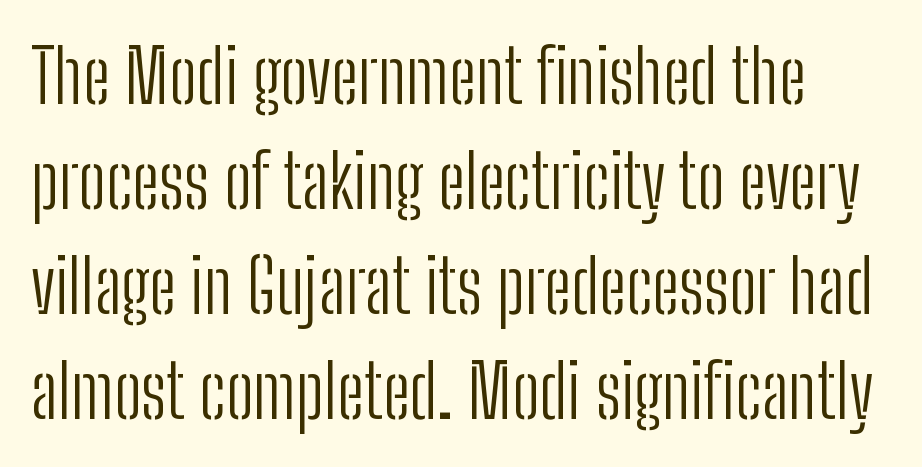
{"serif": "no", "italic": "no", "bold": "no", "weight": "light", "width": "condensed", "stroke_contrast": "low", "x_height": "medium", "monospaced": "no", "underline": "no", "line_spacing": "normal", "line_spacing_ratio": 1.42, "letter_spacing": "normal", "letter_spacing_em": 0.0, "glyph_px": 74}
